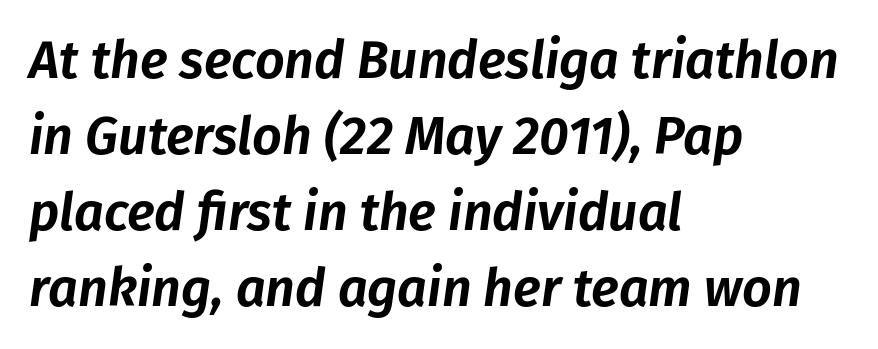
The image shows 52 px text type, italic (leaning right); set left-aligned, normal line spacing (1.46x), normal letter spacing, not underlined; low stroke contrast and a medium x-height.
